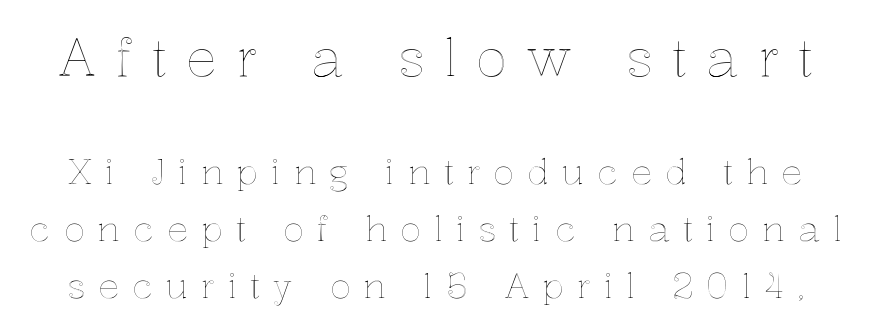
Q: Is the text italic (slanted)? A: No, it is upright.
Q: Is the text underlined? A: No.
Q: Is the spacing between letters normal or unusually wide? A: Unusually wide.
Q: Is the spacing between lines tight, normal or loose? A: Normal.
Q: Which block of text is set in a larger size, the first (top) or the second (bottom)? A: The first (top) one.
Q: Width (condensed, normal, or wide)? A: Normal.
Q: x-height? A: Medium.
Q: Monospaced? A: No.
